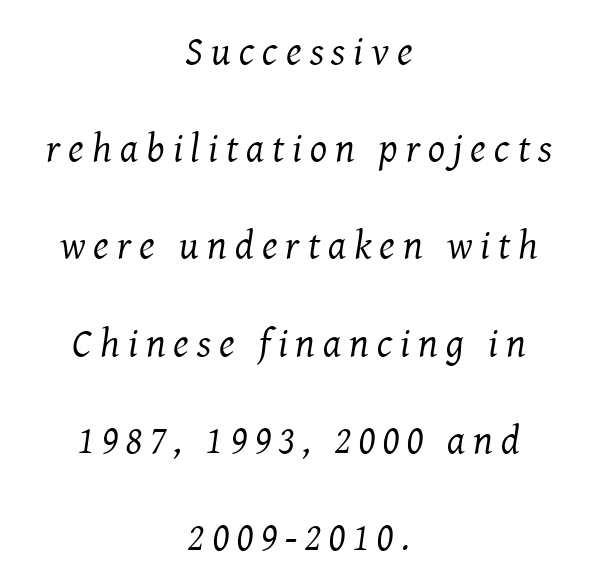
Words appear elongated and porous because spacing is wide. The strokes carry an ordinary text weight at most. If you measured baseline to baseline, you'd find a long distance. Think of a printed novel: that variable character pitch is what you see here.
